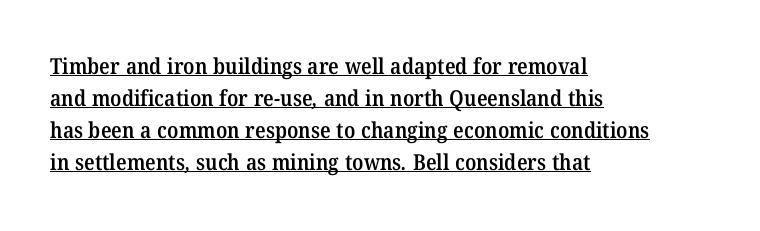
{"bold": "semi", "underline": "yes", "align": "left", "line_spacing": "normal", "line_spacing_ratio": 1.45, "letter_spacing": "normal", "letter_spacing_em": 0.0, "glyph_px": 22}
